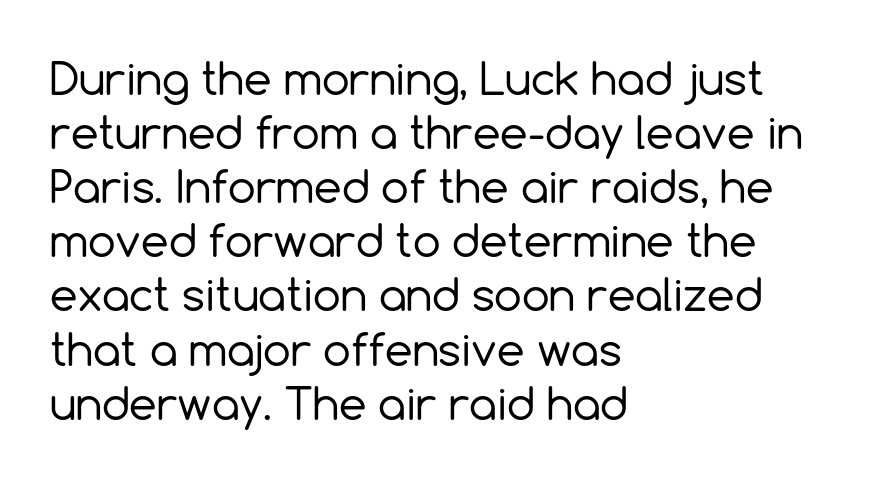
The image shows 44 px regular-weight sans-serif type, upright; set left-aligned, line spacing 1.23x, normal letter spacing, not underlined; a medium x-height.
